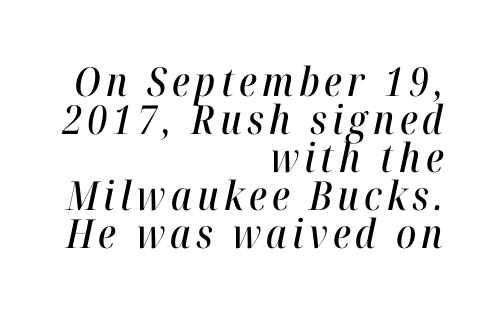
The image shows 40 px condensed type, italic (leaning right); set right-aligned, tight line spacing (0.95x), not underlined; high stroke contrast and a medium x-height.
